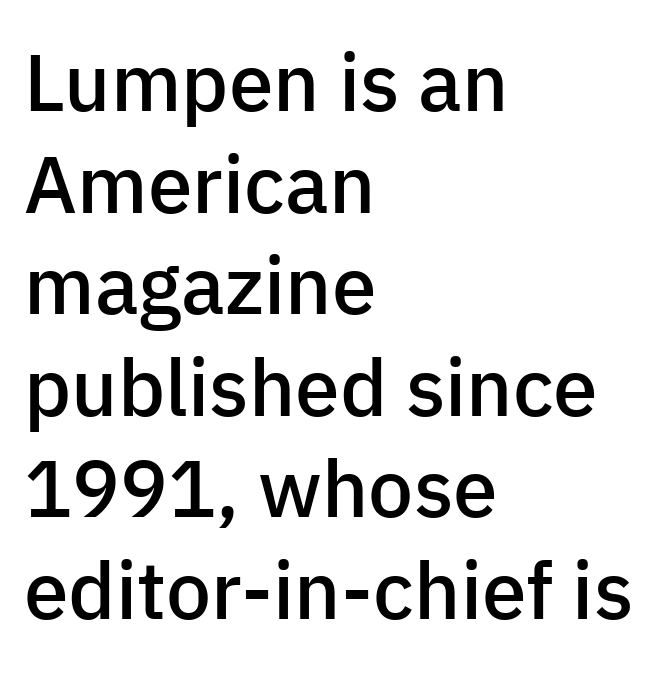
Q: Is the text bold? A: Semi-bold.
Q: Is the text italic (slanted)? A: No, it is upright.
Q: Is the typeface a serif or a sans-serif typeface? A: Sans-serif.
Q: Is the text underlined? A: No.
Q: How is the paragraph aligned? A: Left-aligned.
Q: Is the spacing between letters normal or unusually wide? A: Normal.
Q: Is the spacing between lines tight, normal or loose? A: Normal.
Q: Width (condensed, normal, or wide)? A: Normal.
Q: Stroke contrast? A: Low.
Q: x-height? A: Medium.
Q: Monospaced? A: No.
